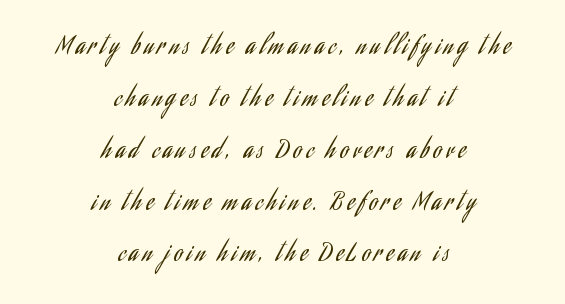
The image shows 24 px text type; set centered, loose line spacing (2.16x), not underlined.
